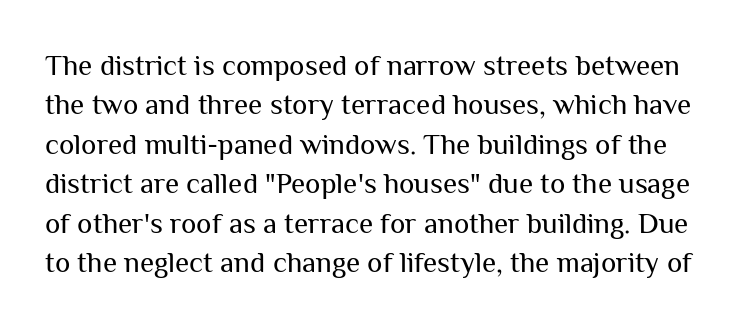
The tracking reads as untouched default to a designer's eye. A clean baseline with only descenders dipping below it. Is the type heavy? It reads as light-to-regular instead. Quick note: not italic, upright. Proportional: the letters do not fall into vertical columns.
